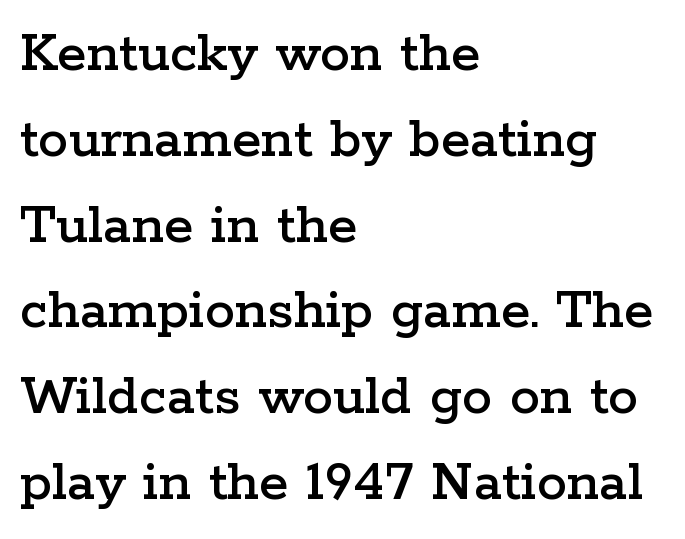
The image shows 60 px wide serif type, upright; set left-aligned, normal line spacing (1.43x), normal letter spacing, not underlined; low stroke contrast and a medium x-height.
